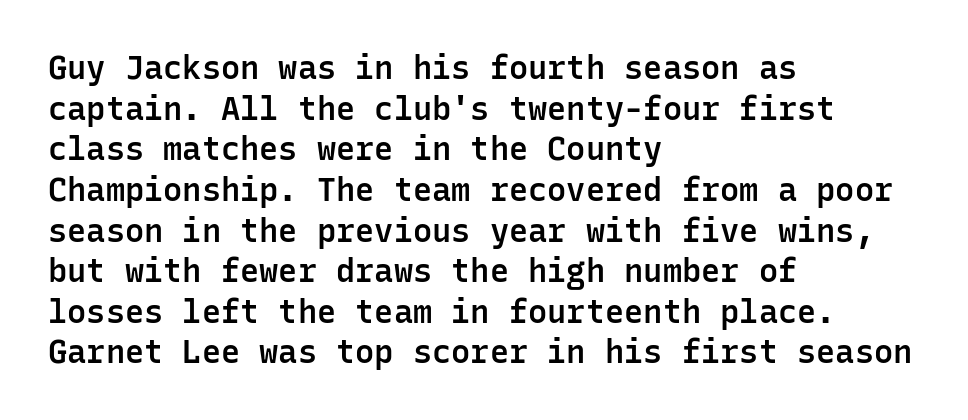
{"serif": "no", "italic": "no", "bold": "semi", "weight": "semibold", "width": "normal", "stroke_contrast": "low", "x_height": "medium", "monospaced": "yes", "underline": "no", "align": "left", "line_spacing": "normal", "line_spacing_ratio": 1.27, "letter_spacing": "normal", "letter_spacing_em": 0.0, "glyph_px": 32}
